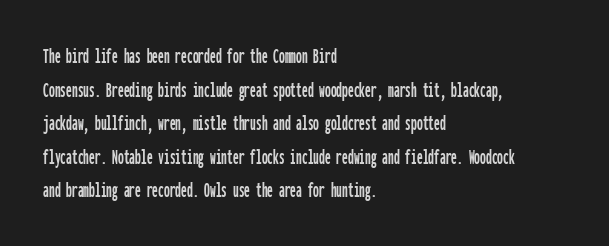
{"italic": "no", "underline": "no", "align": "left", "line_spacing": "normal", "line_spacing_ratio": 1.46, "letter_spacing": "normal", "letter_spacing_em": 0.0, "glyph_px": 23}
